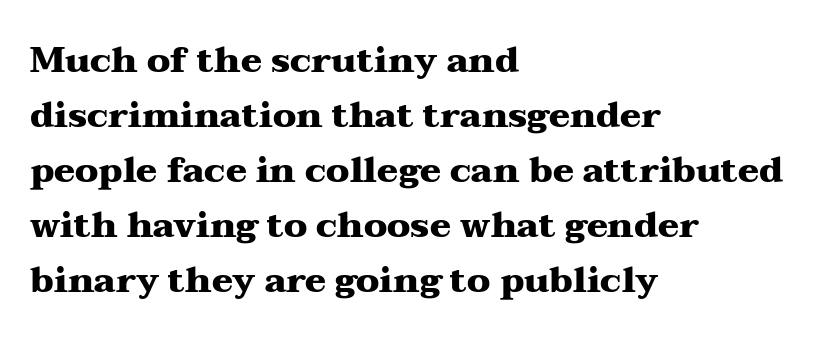
The image shows 35 px heavy, wide serif type, upright; set left-aligned, normal line spacing (1.57x), normal letter spacing, not underlined; medium stroke contrast and a medium x-height.
